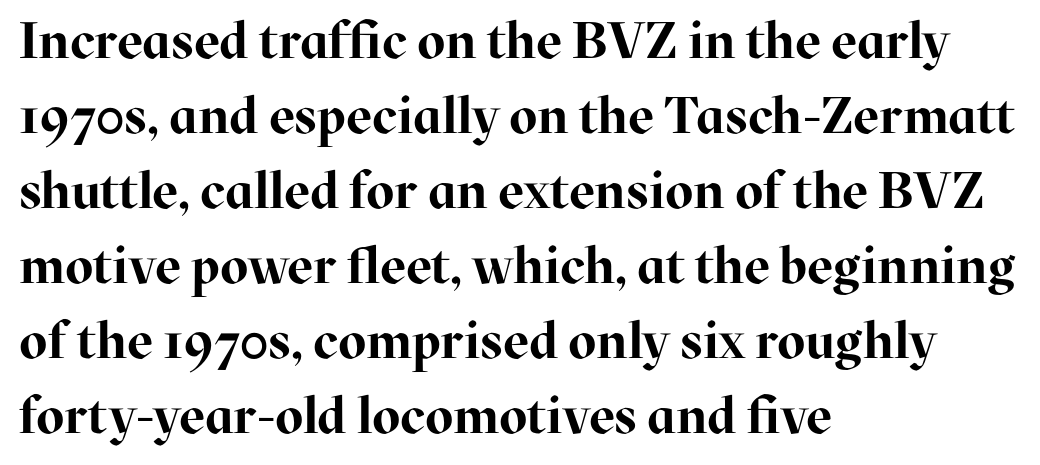
Q: Is the text bold? A: Yes.
Q: Is the text italic (slanted)? A: No, it is upright.
Q: Is the typeface a serif or a sans-serif typeface? A: Serif.
Q: Is the text underlined? A: No.
Q: How is the paragraph aligned? A: Left-aligned.
Q: Is the spacing between letters normal or unusually wide? A: Normal.
Q: Is the spacing between lines tight, normal or loose? A: Normal.
Q: Width (condensed, normal, or wide)? A: Normal.
Q: Stroke contrast? A: High.
Q: x-height? A: Medium.
Q: Monospaced? A: No.
